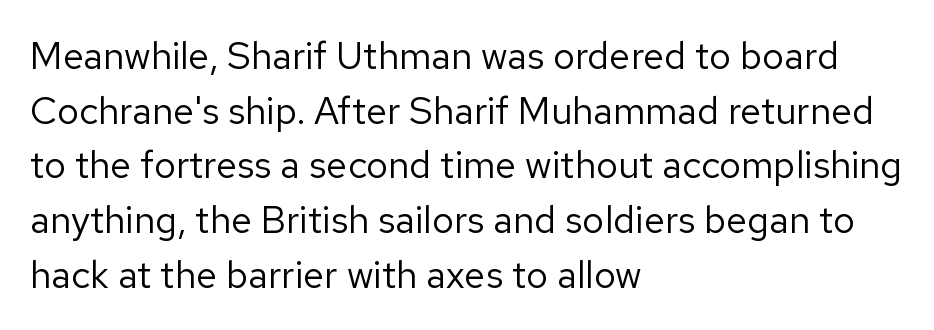
{"serif": "no", "italic": "no", "bold": "no", "weight": "regular", "width": "normal", "stroke_contrast": "low", "x_height": "medium", "monospaced": "no", "underline": "no", "align": "left", "line_spacing": "normal", "line_spacing_ratio": 1.44, "letter_spacing": "normal", "letter_spacing_em": 0.0, "glyph_px": 38}
